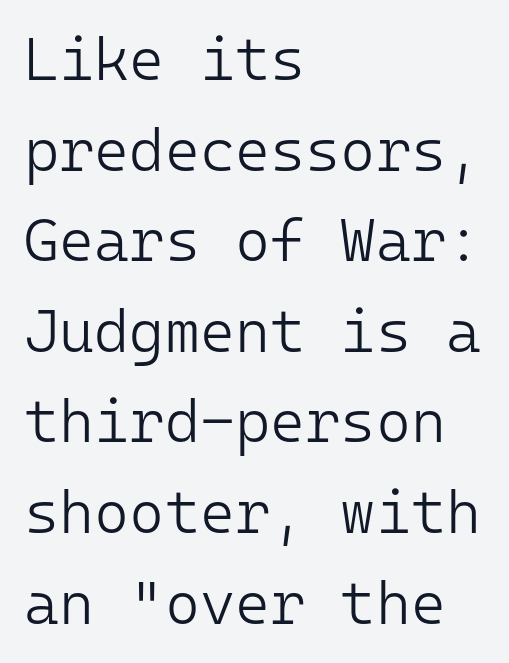
Designer's note — italics off, roman on. Note the uniform advance width — an 'i' takes as much space as an 'm'. Ink coverage per letter is moderate at most. The lines are quadded left. Beneath every word, the page is bare.
